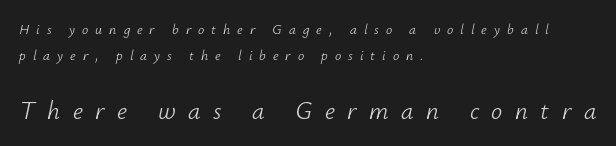
How are the letters spaced? Widely, with obvious added tracking. An italicized treatment has been applied to the whole sample. The lines in this sample share a left origin and differ only in where they stop. Two sizes are in play, and the larger belongs to the second block.
